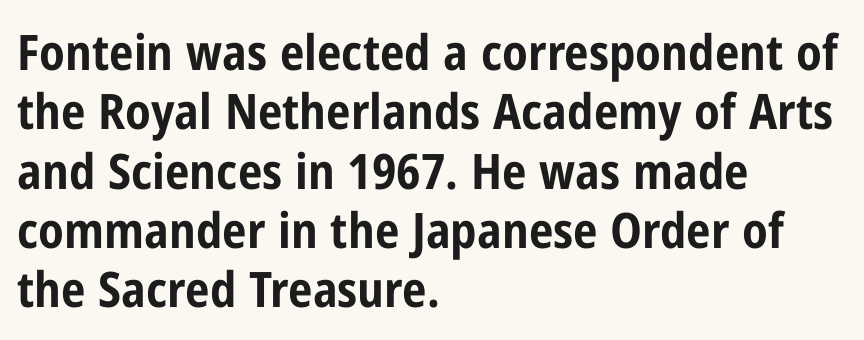
Q: Is the text bold? A: Yes.
Q: Is the text italic (slanted)? A: No, it is upright.
Q: Is the typeface a serif or a sans-serif typeface? A: Sans-serif.
Q: Is the text underlined? A: No.
Q: How is the paragraph aligned? A: Left-aligned.
Q: Is the spacing between letters normal or unusually wide? A: Normal.
Q: Width (condensed, normal, or wide)? A: Condensed.
Q: Stroke contrast? A: Low.
Q: x-height? A: Medium.
Q: Monospaced? A: No.
